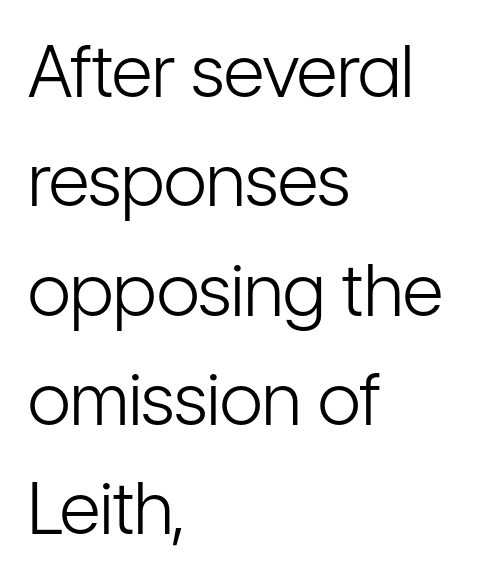
Q: Is the text bold? A: No.
Q: Is the text italic (slanted)? A: No, it is upright.
Q: Is the typeface a serif or a sans-serif typeface? A: Sans-serif.
Q: Is the text underlined? A: No.
Q: How is the paragraph aligned? A: Left-aligned.
Q: Is the spacing between letters normal or unusually wide? A: Normal.
Q: Is the spacing between lines tight, normal or loose? A: Normal.
Q: Width (condensed, normal, or wide)? A: Condensed.
Q: Stroke contrast? A: Low.
Q: x-height? A: Medium.
Q: Monospaced? A: No.
